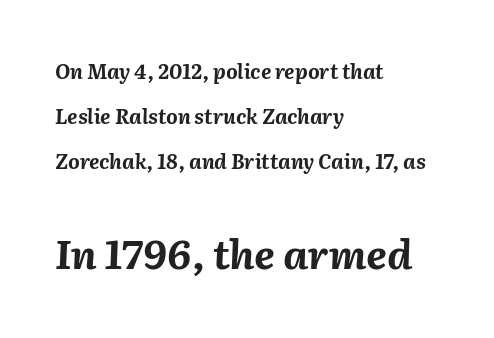
{"italic": "yes", "lean": "right", "slant_degrees": 2, "bold": "yes", "weight": "bold", "width": "normal", "stroke_contrast": "medium", "x_height": "medium", "monospaced": "no", "underline": "no", "align": "left", "line_spacing": "loose", "line_spacing_ratio": 2.24, "letter_spacing": "normal", "letter_spacing_em": 0.0, "larger_block": "second", "size_ratio": 2.0, "glyph_px": 40}
